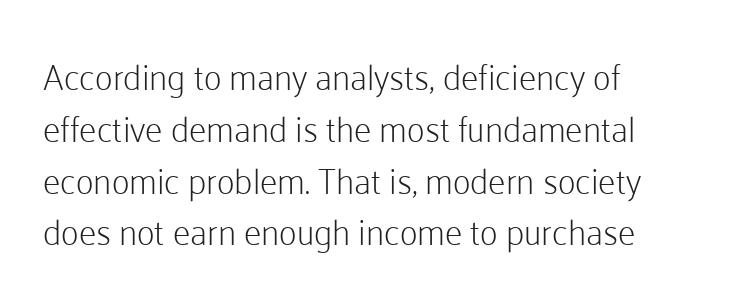
Unbolded letterforms with no extra heft. The face used here is a sans, in the tradition of grotesques and geometrics. Is this a fixed-width face? No — the glyphs have proportional, varying widths. Quick note: not italic, upright. Characters follow at the spacing the type designer built in.
